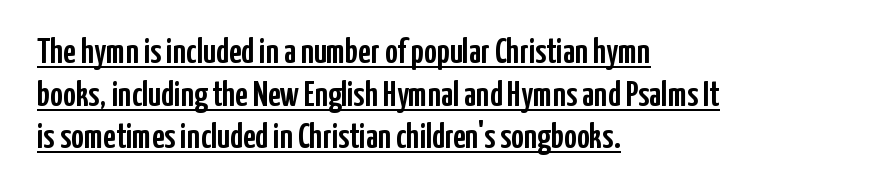
Q: Is the text italic (slanted)? A: No, it is upright.
Q: Is the typeface a serif or a sans-serif typeface? A: Sans-serif.
Q: Is the text underlined? A: Yes.
Q: How is the paragraph aligned? A: Left-aligned.
Q: Is the spacing between letters normal or unusually wide? A: Normal.
Q: Width (condensed, normal, or wide)? A: Condensed.
Q: Stroke contrast? A: Low.
Q: x-height? A: Medium.
Q: Monospaced? A: No.
